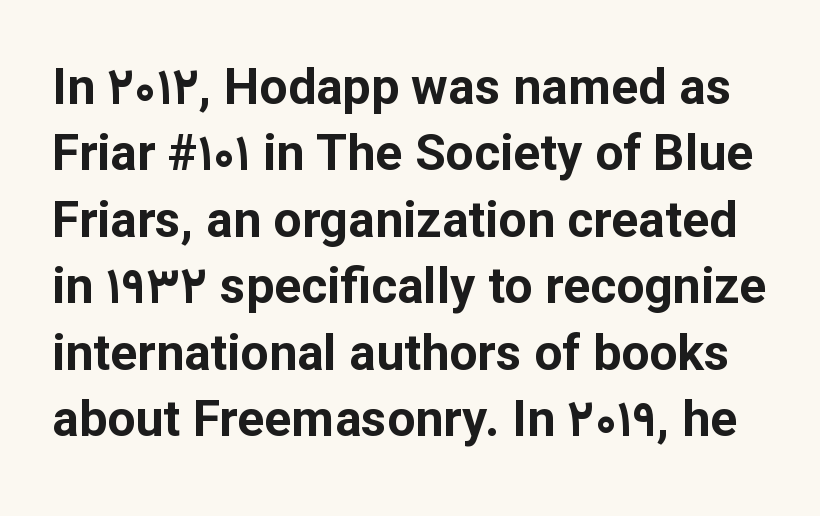
These lines are rendered in a variable-pitch font. Rows of type keep a routine distance in the vertical direction. The letterforms sit shoulder to shoulder at normal distance. Unlike a traditional serif, this face leaves its strokes unadorned. Bold? Absolutely — the strokes are thick and heavy. The axis of the letterforms is exactly vertical.
